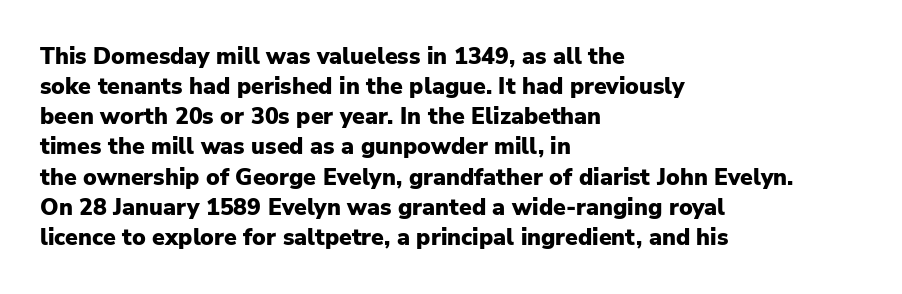
Does extra space separate the letters? No, they use regular spacing. The passage is arranged the way most books set body copy — flush left. Successive baselines arrive at the customary interval. Posture: upright roman. Is the type bold? Yes — the strokes are clearly thick and heavy.
